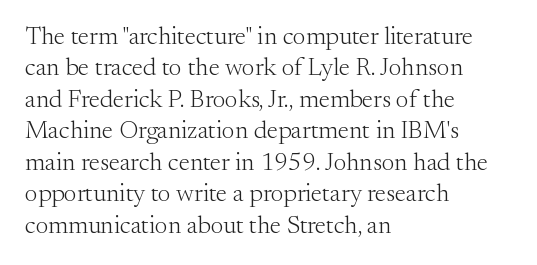
{"italic": "no", "bold": "no", "underline": "no", "align": "left", "line_spacing": "normal", "line_spacing_ratio": 1.26, "letter_spacing": "normal", "letter_spacing_em": 0.0, "glyph_px": 25}
